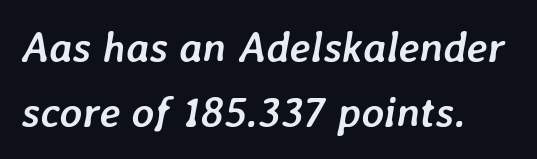
The image shows 43 px semibold type, italic (leaning right); set left-aligned, normal line spacing (1.51x), normal letter spacing, not underlined; low stroke contrast and a medium x-height.
